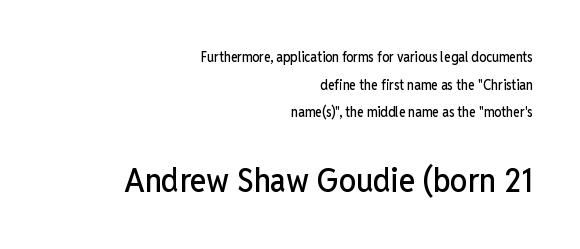
Q: Is the text italic (slanted)? A: No, it is upright.
Q: Is the typeface a serif or a sans-serif typeface? A: Sans-serif.
Q: Is the text underlined? A: No.
Q: How is the paragraph aligned? A: Right-aligned.
Q: Is the spacing between letters normal or unusually wide? A: Normal.
Q: Is the spacing between lines tight, normal or loose? A: Loose.
Q: Which block of text is set in a larger size, the first (top) or the second (bottom)? A: The second (bottom) one.
Q: Width (condensed, normal, or wide)? A: Condensed.
Q: Stroke contrast? A: Low.
Q: x-height? A: Medium.
Q: Monospaced? A: No.
